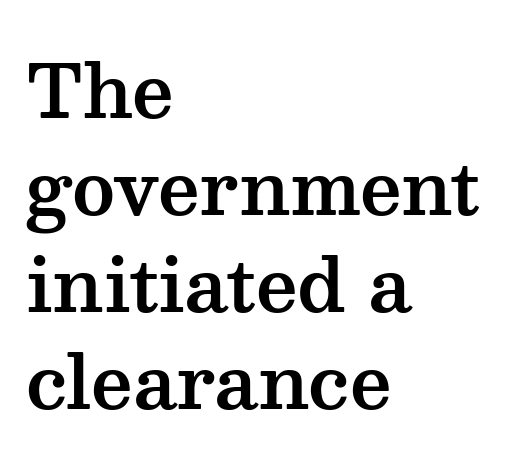
Q: Is the text italic (slanted)? A: No, it is upright.
Q: Is the typeface a serif or a sans-serif typeface? A: Serif.
Q: Is the text underlined? A: No.
Q: How is the paragraph aligned? A: Left-aligned.
Q: Is the spacing between letters normal or unusually wide? A: Normal.
Q: Is the spacing between lines tight, normal or loose? A: Normal.
Q: Width (condensed, normal, or wide)? A: Wide.
Q: Stroke contrast? A: Medium.
Q: x-height? A: Medium.
Q: Monospaced? A: No.
